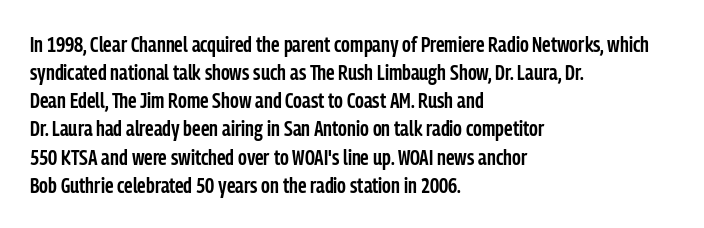
Quick note: underline off. Left-aligned paragraph, ragged on the right. Nope, not italic — everything's standing straight. The line texture is even and compact thanks to regular tracking. Successive baselines arrive at the customary interval. Firm but not heavy-handed strokes: this text is semibold.
